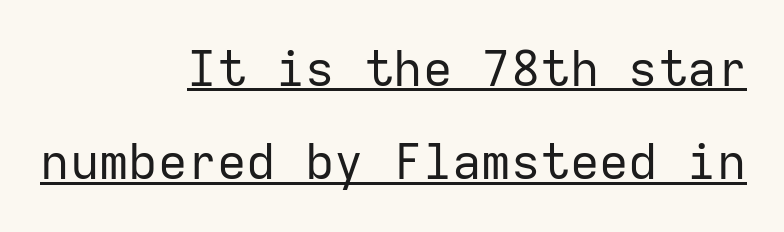
{"serif": "no", "italic": "no", "bold": "no", "weight": "regular", "width": "normal", "stroke_contrast": "low", "x_height": "medium", "monospaced": "yes", "underline": "yes", "align": "right", "line_spacing": "loose", "line_spacing_ratio": 1.9, "letter_spacing": "normal", "letter_spacing_em": 0.0, "glyph_px": 49}
